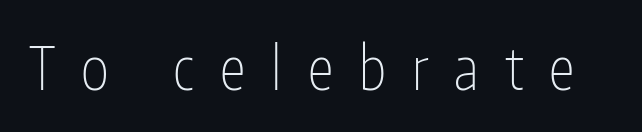
Spacing verdict: proportional, widths tailored to each character. Descender tails drop into unmarked territory. The horizontal fit of the characters is loose and conspicuously gappy. The typeface chosen for these lines omits serifs. Notice how the stems are strictly vertical — no italics here.
